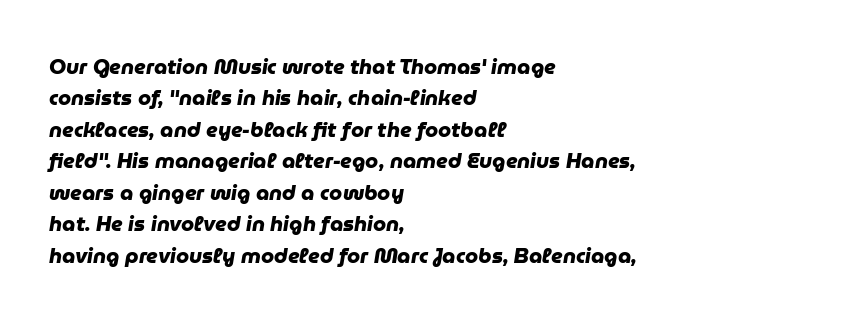
Q: Is the text bold? A: Yes.
Q: Is the text underlined? A: No.
Q: How is the paragraph aligned? A: Left-aligned.
Q: Is the spacing between letters normal or unusually wide? A: Normal.
Q: Is the spacing between lines tight, normal or loose? A: Normal.
